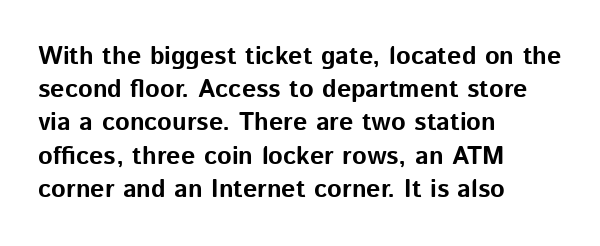
{"italic": "no", "bold": "yes", "underline": "no", "align": "left", "line_spacing": "normal", "line_spacing_ratio": 1.33, "letter_spacing": "normal", "letter_spacing_em": 0.0, "glyph_px": 25}
